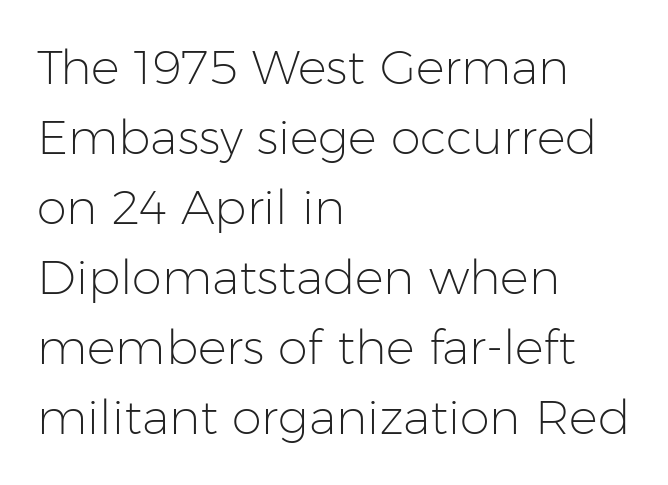
Evenly set lines give the paragraph a standard silhouette. The designer went with a sans here, leaving each stem footless. The zone under the glyphs is completely vacant. You could not count columns in this text — the font is proportionally spaced. Compared with typical body copy, the letter spacing here is the same. The type sits square on the baseline with zero lean.
